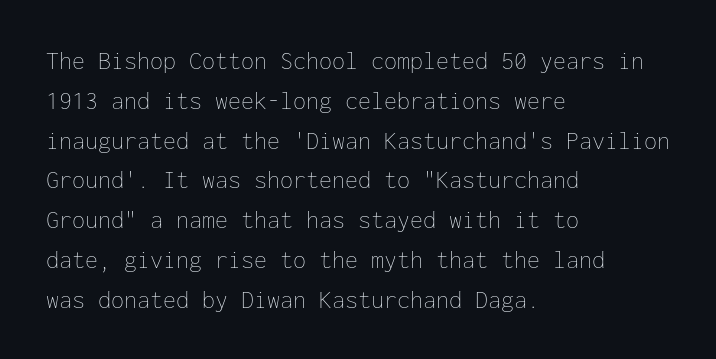
Nobody touched the tracking dial on this one. Line starts are locked; line ends wander. The block of text has a typical density, with ordinary space between rows. The glyphs are unaccompanied by any horizontal stroke below them. Notice how the stems are strictly vertical — no italics here. These glyphs show unthickened strokes, regular width or finer.
